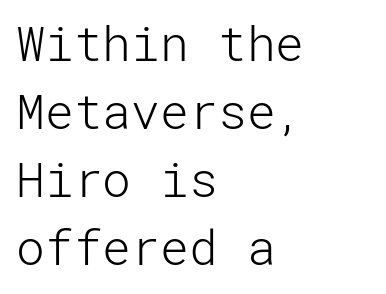
{"serif": "no", "italic": "no", "bold": "no", "weight": "light", "width": "normal", "stroke_contrast": "low", "x_height": "medium", "underline": "no", "align": "left", "line_spacing": "normal", "line_spacing_ratio": 1.42, "letter_spacing": "normal", "letter_spacing_em": 0.0, "glyph_px": 48}
